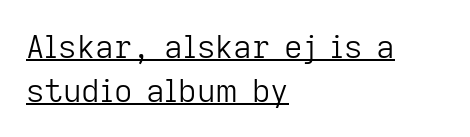
A typesetter would mark this as roman, not italic. Summary of vertical rhythm: regular, with standard interline spacing. Notice how the passage keeps a crisp vertical edge on the left only. Varying glyph widths throughout — classic text-font behaviour. The font is comparable to plain body text, perhaps lighter. This rendering employs a face without finishing strokes, i.e., a sans-serif.
